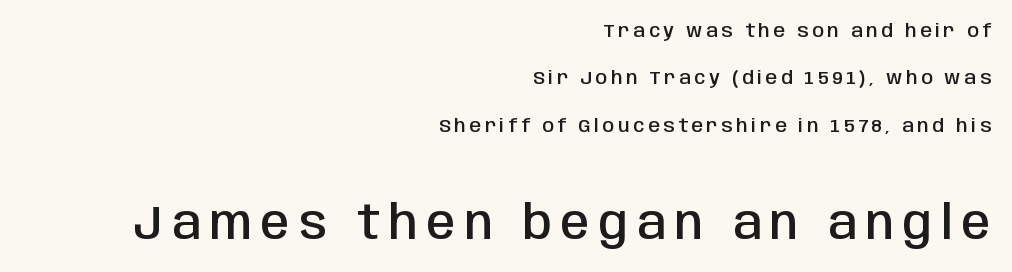
{"serif": "no", "italic": "no", "bold": "semi", "weight": "semibold", "width": "condensed", "stroke_contrast": "low", "x_height": "large", "monospaced": "no", "underline": "no", "align": "right", "line_spacing": "loose", "line_spacing_ratio": 2.49, "larger_block": "second", "size_ratio": 2.47, "glyph_px": 47}
